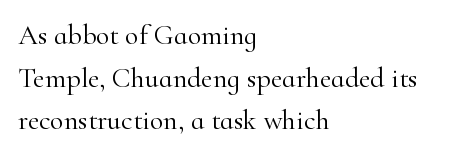
The image shows 28 px light serif type, upright; set left-aligned, normal line spacing (1.52x), normal letter spacing, not underlined; high stroke contrast and a small x-height.
